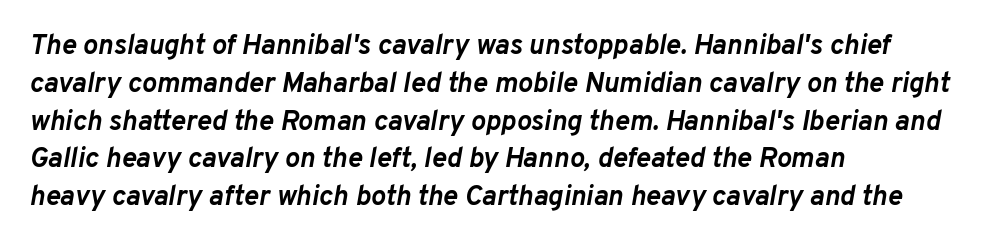
It's the slanting kind of type. Every letter is thick-stroked: bold, no question. Plain, unruled lines of type. Here the designer chose a conventional face with non-uniform glyph widths. The horizontal fit of the characters is conventional and even.
